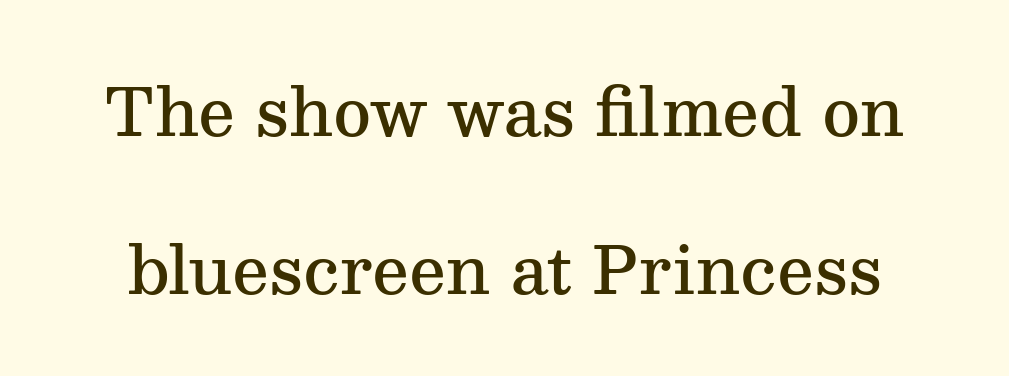
{"serif": "yes", "italic": "no", "bold": "semi", "weight": "semibold", "width": "normal", "stroke_contrast": "medium", "x_height": "medium", "monospaced": "no", "underline": "no", "line_spacing": "loose", "line_spacing_ratio": 2.43, "letter_spacing": "normal", "letter_spacing_em": 0.0, "glyph_px": 65}
